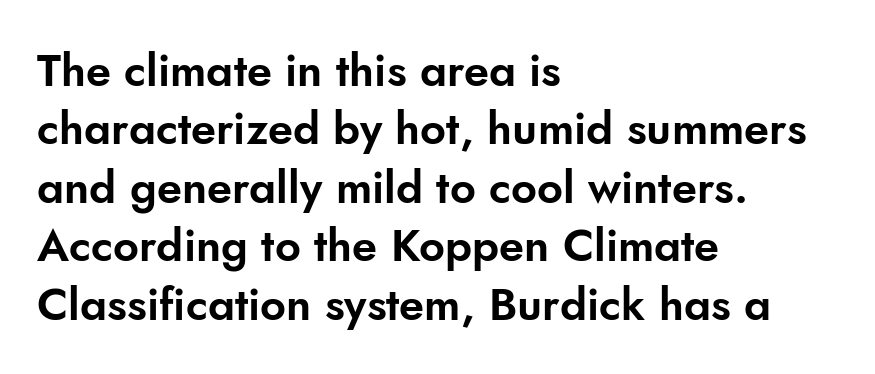
Regarding leading, the lines here are spaced in the standard way. Here the designer chose a conventional face with non-uniform glyph widths. The baseline area is clear. Unlike a traditional serif, this face leaves its strokes unadorned.
